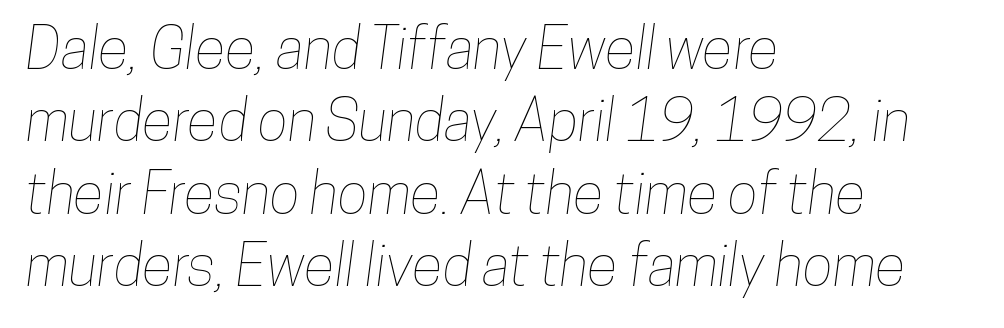
Leading matches the norm, producing a regular column. The face used here is rendered with its standard letterfit. In CSS terms this would be text-align: left. The rendering uses natural spacing where letterforms have individual widths.
